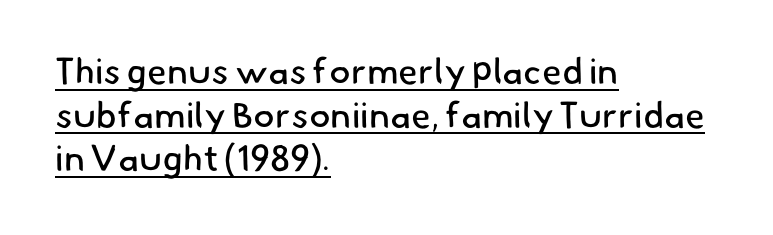
Spacing verdict: proportional, widths tailored to each character. A continuous stroke trails under the words, as in a hyperlink. I'd call this a sans setting — the letters go barefoot. One-word summary of the alignment: left. Weight class: somewhere from thin through regular.
